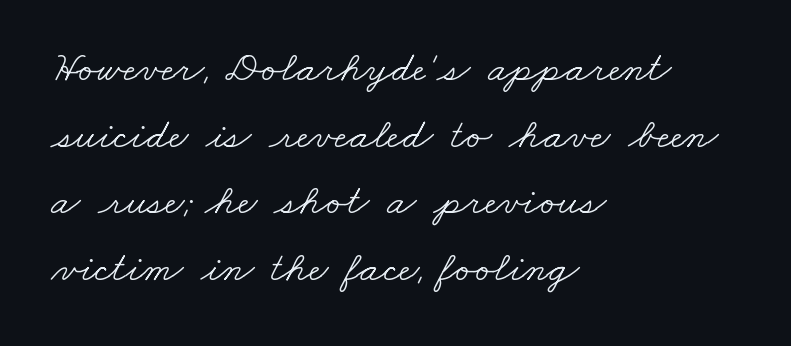
{"serif": "yes", "bold": "no", "weight": "light", "width": "wide", "stroke_contrast": "low", "x_height": "small", "monospaced": "no", "underline": "no", "align": "left", "line_spacing": "normal", "line_spacing_ratio": 1.55, "letter_spacing": "normal", "letter_spacing_em": 0.0, "glyph_px": 43}
